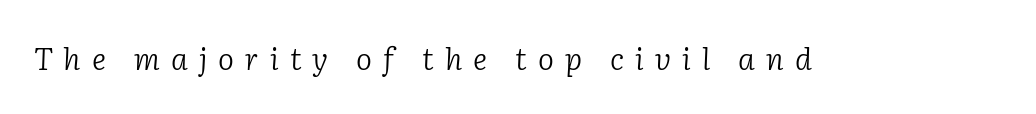
The image shows 30 px light serif type, italic (leaning right); set unusually wide letter spacing (+0.37 em), not underlined; low stroke contrast and a medium x-height.
